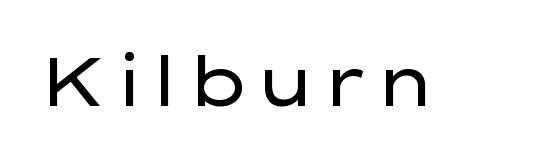
Q: Is the text bold? A: No.
Q: Is the text italic (slanted)? A: No, it is upright.
Q: Is the typeface a serif or a sans-serif typeface? A: Sans-serif.
Q: Is the text underlined? A: No.
Q: Is the spacing between letters normal or unusually wide? A: Normal.
Q: Width (condensed, normal, or wide)? A: Wide.
Q: Stroke contrast? A: Low.
Q: x-height? A: Medium.
Q: Monospaced? A: No.
